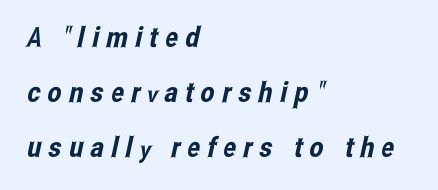
The image shows 28 px condensed sans-serif type; set left-aligned, loose line spacing (1.96x), unusually wide letter spacing (+0.26 em), not underlined; low stroke contrast and a medium x-height.
